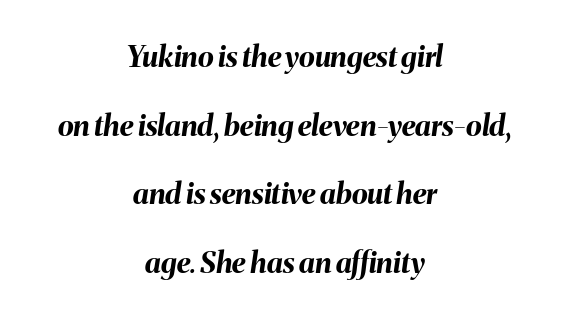
The image shows 29 px bold type, italic (leaning right); set centered, loose line spacing (2.37x), normal letter spacing, not underlined; medium stroke contrast and a medium x-height.
